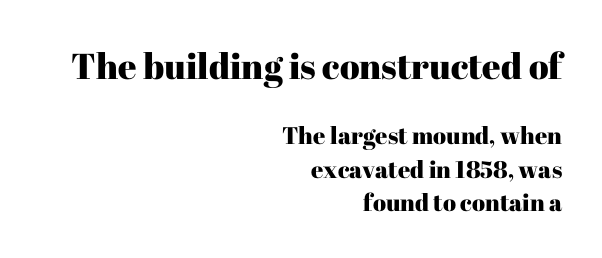
The typography opts for an upright posture over an oblique one. This sample uses plain, unmodified letter spacing. Classification — serif. Type without underlining.
